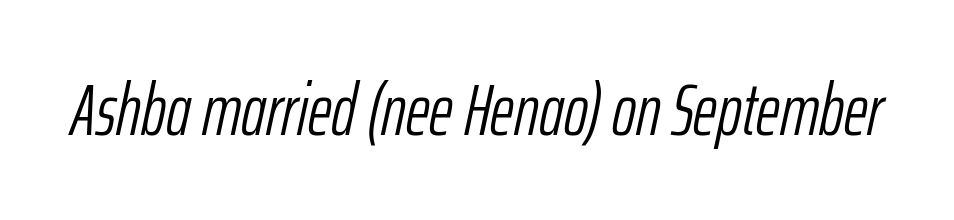
The image shows 73 px light, condensed type, italic (leaning right); set normal letter spacing, not underlined; low stroke contrast and a medium x-height.
